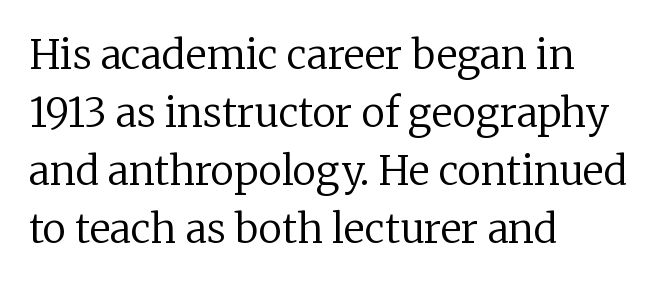
The image shows 40 px regular-weight serif type, upright; set left-aligned, normal line spacing (1.45x), normal letter spacing, not underlined; low stroke contrast and a medium x-height.
